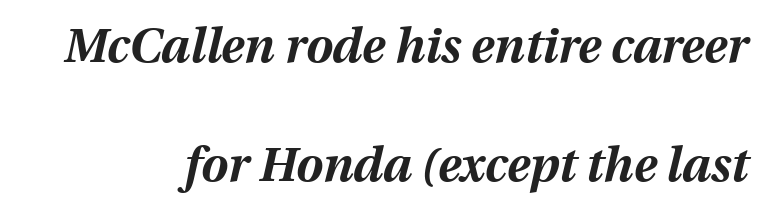
The image shows 48 px bold type, italic (leaning right); set right-aligned, loose line spacing (2.48x), normal letter spacing, not underlined; medium stroke contrast and a medium x-height.
